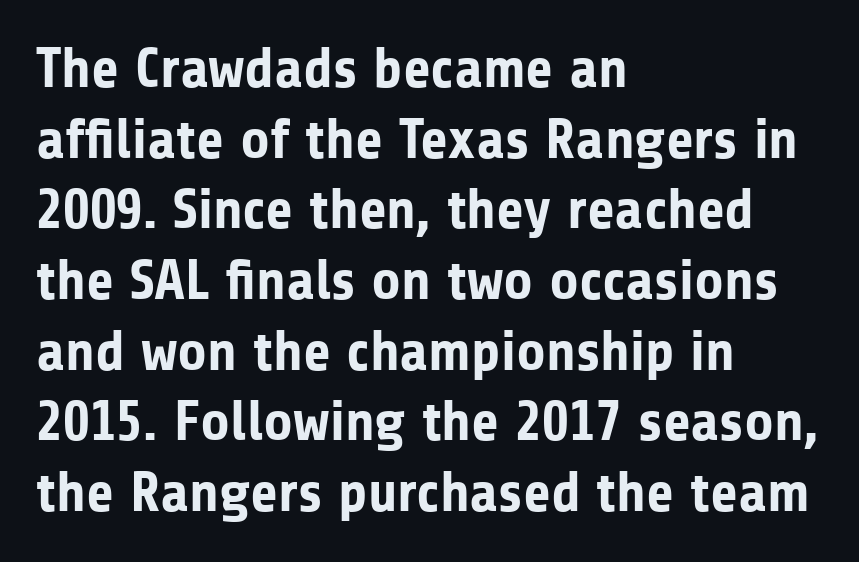
The image shows 57 px bold sans-serif type, upright; set left-aligned, line spacing 1.24x, normal letter spacing, not underlined; low stroke contrast and a medium x-height.
